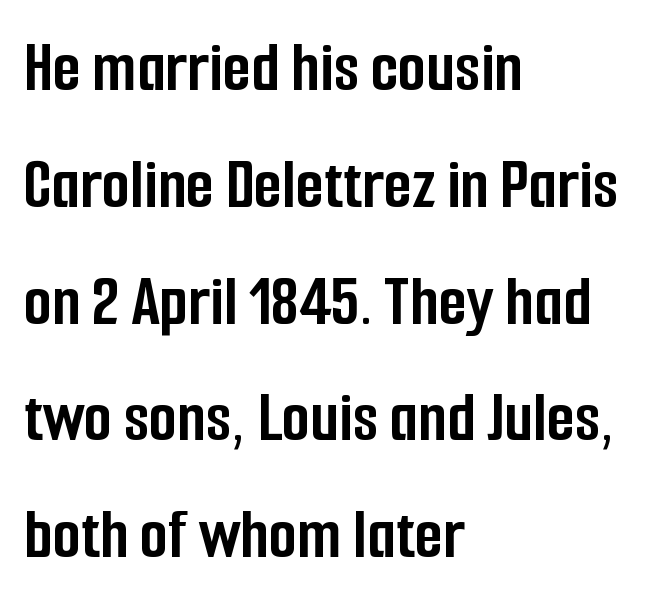
Q: Is the text bold? A: Yes.
Q: Is the text italic (slanted)? A: No, it is upright.
Q: Is the typeface a serif or a sans-serif typeface? A: Sans-serif.
Q: Is the text underlined? A: No.
Q: How is the paragraph aligned? A: Left-aligned.
Q: Is the spacing between letters normal or unusually wide? A: Normal.
Q: Is the spacing between lines tight, normal or loose? A: Normal.
Q: Width (condensed, normal, or wide)? A: Condensed.
Q: Stroke contrast? A: Low.
Q: x-height? A: Medium.
Q: Monospaced? A: No.
